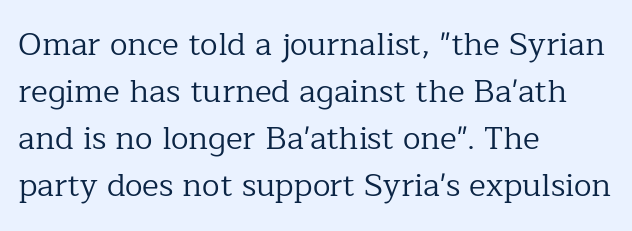
Q: Is the text bold? A: No.
Q: Is the text italic (slanted)? A: No, it is upright.
Q: Is the typeface a serif or a sans-serif typeface? A: Serif.
Q: Is the text underlined? A: No.
Q: How is the paragraph aligned? A: Left-aligned.
Q: Is the spacing between letters normal or unusually wide? A: Normal.
Q: Is the spacing between lines tight, normal or loose? A: Normal.
Q: Width (condensed, normal, or wide)? A: Normal.
Q: Stroke contrast? A: Low.
Q: x-height? A: Medium.
Q: Monospaced? A: No.
